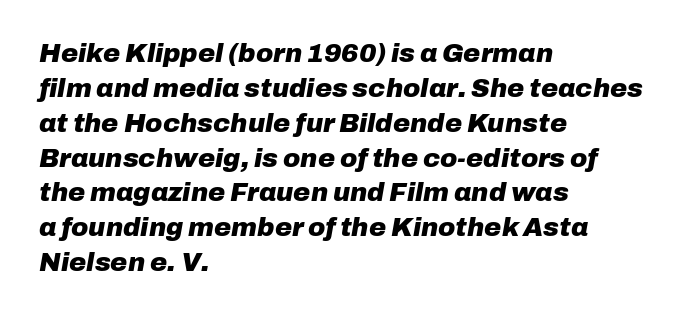
This sample uses plain, unmodified letter spacing. Underlining? Definitely not there. Successive baselines arrive at the customary interval. The text carries the slant typical of an italic or oblique font.
